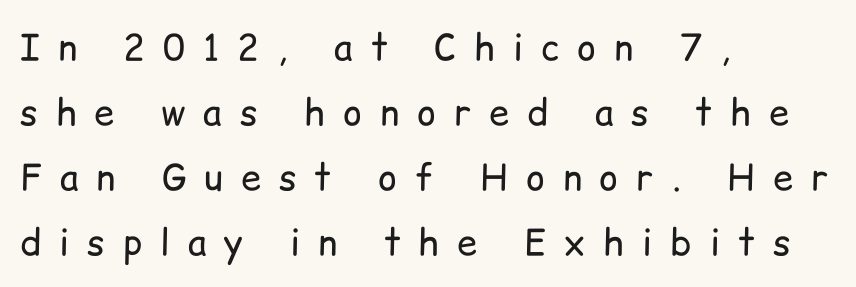
The image shows 36 px regular-weight sans-serif type, upright; set left-aligned, line spacing 1.81x, unusually wide letter spacing (+0.5 em), not underlined; low stroke contrast and a medium x-height.
